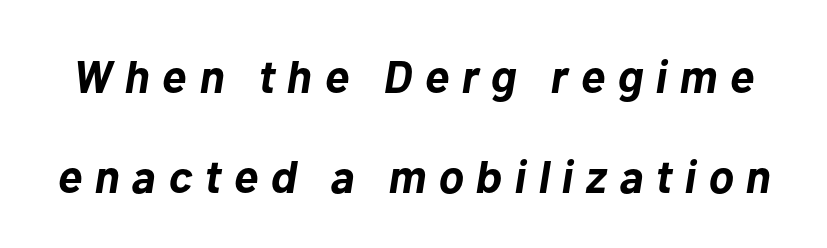
The image shows 46 px bold type, italic (leaning right); set loose line spacing (2.18x), unusually wide letter spacing (+0.27 em), not underlined; low stroke contrast and a medium x-height.
